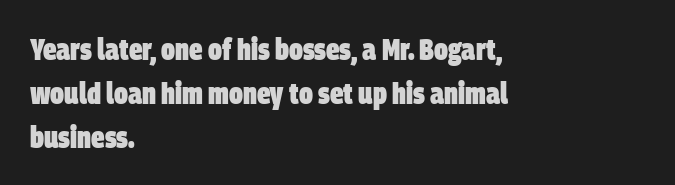
{"serif": "no", "bold": "yes", "weight": "heavy", "width": "condensed", "stroke_contrast": "low", "x_height": "large", "monospaced": "no", "underline": "no", "align": "left", "line_spacing": "normal", "line_spacing_ratio": 1.46, "letter_spacing": "normal", "letter_spacing_em": 0.0, "glyph_px": 30}
